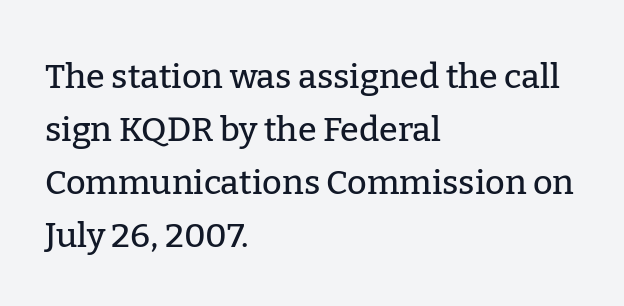
{"serif": "yes", "italic": "no", "width": "normal", "stroke_contrast": "low", "x_height": "medium", "monospaced": "no", "underline": "no", "align": "left", "line_spacing": "normal", "line_spacing_ratio": 1.56, "letter_spacing": "normal", "letter_spacing_em": 0.0, "glyph_px": 34}
